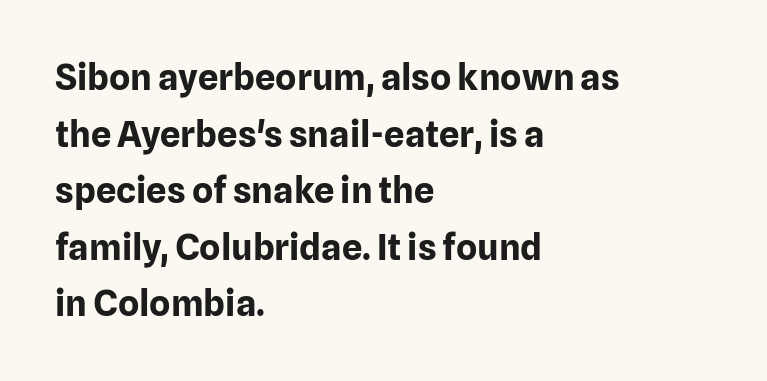
The image shows 36 px bold sans-serif type, upright; set left-aligned, normal line spacing (1.57x), normal letter spacing, not underlined; low stroke contrast and a medium x-height.
